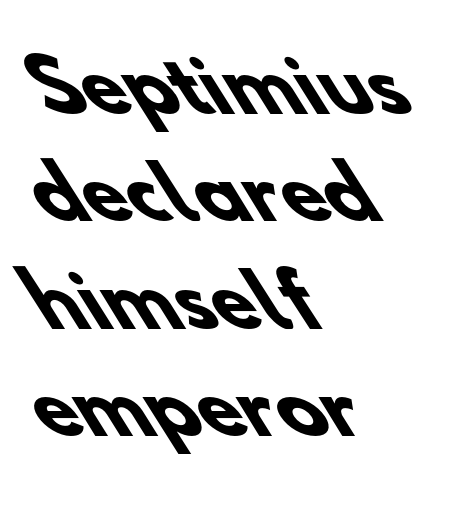
The letters sit at their default tracking, neither squeezed nor spread. The face used here has the dense, thick strokes of a bold. You could not count columns in this text — the font is proportionally spaced. Is this a sans? Yes — the strokes have no serifs. Interline gaps are of average width in this sample.
